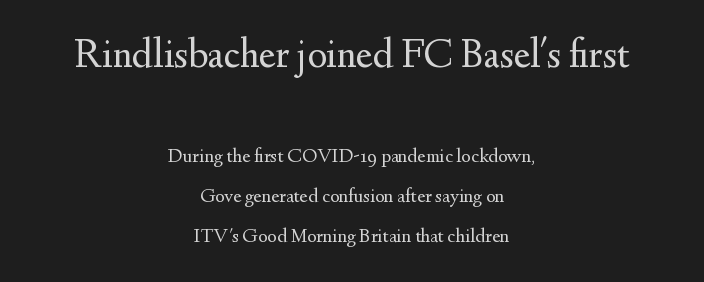
{"serif": "yes", "italic": "no", "bold": "no", "weight": "regular", "width": "normal", "stroke_contrast": "medium", "x_height": "small", "monospaced": "no", "underline": "no", "align": "center", "line_spacing": "loose", "line_spacing_ratio": 1.99, "letter_spacing": "normal", "letter_spacing_em": 0.0, "larger_block": "first", "size_ratio": 2.05, "glyph_px": 41}
